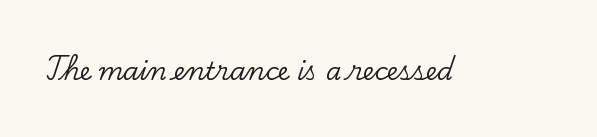
The image shows 25 px text type; set normal letter spacing, not underlined.
